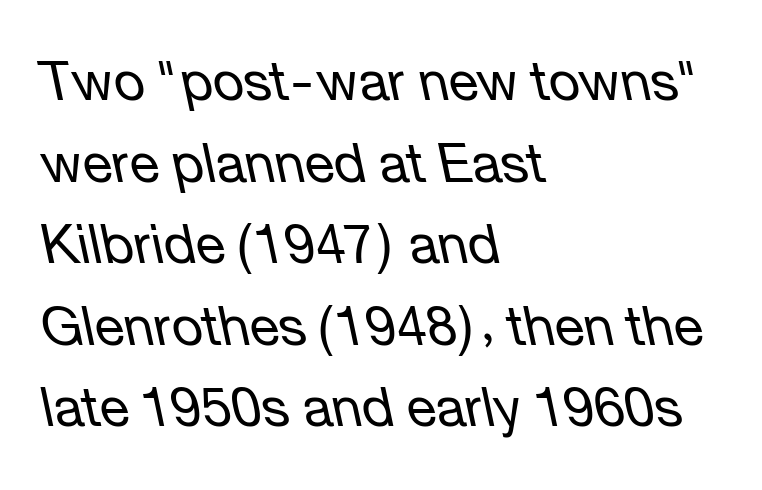
Q: Is the text bold? A: No.
Q: Is the text italic (slanted)? A: Yes, it leans left by about 12 degrees.
Q: Is the text underlined? A: No.
Q: How is the paragraph aligned? A: Left-aligned.
Q: Is the spacing between letters normal or unusually wide? A: Normal.
Q: Is the spacing between lines tight, normal or loose? A: Normal.
Q: Width (condensed, normal, or wide)? A: Normal.
Q: Stroke contrast? A: Low.
Q: x-height? A: Medium.
Q: Monospaced? A: No.
